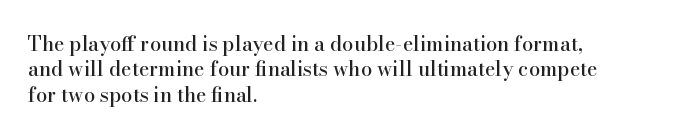
{"italic": "no", "underline": "no", "align": "left", "line_spacing": "normal", "line_spacing_ratio": 1.27, "letter_spacing": "normal", "letter_spacing_em": 0.0, "glyph_px": 20}
